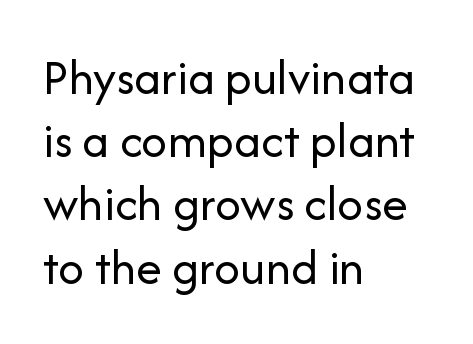
The image shows 51 px regular-weight sans-serif type, upright; set left-aligned, line spacing 1.24x, normal letter spacing, not underlined; low stroke contrast and a medium x-height.
